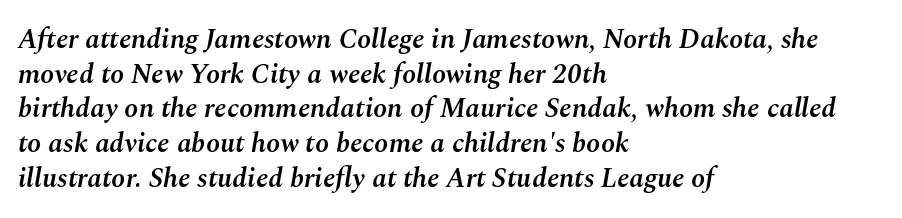
Strokes here are thickened, but only to semibold level. Reading down the block, your eye returns to a fixed left position each line. No word sits above an underline. A typesetter would mark this as italic.
